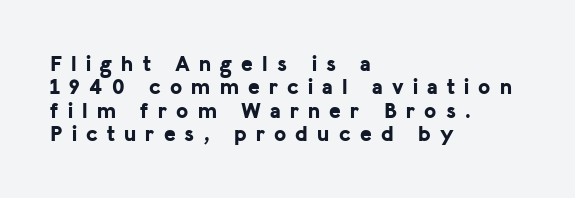
The setting favours the left margin, as ordinary paragraphs usually do. No word sits above an underline. Compared with an ordinary text face, these strokes are far heavier — a full bold. Students, observe: this is what under-led, compact text looks like. Upright lettering throughout.
